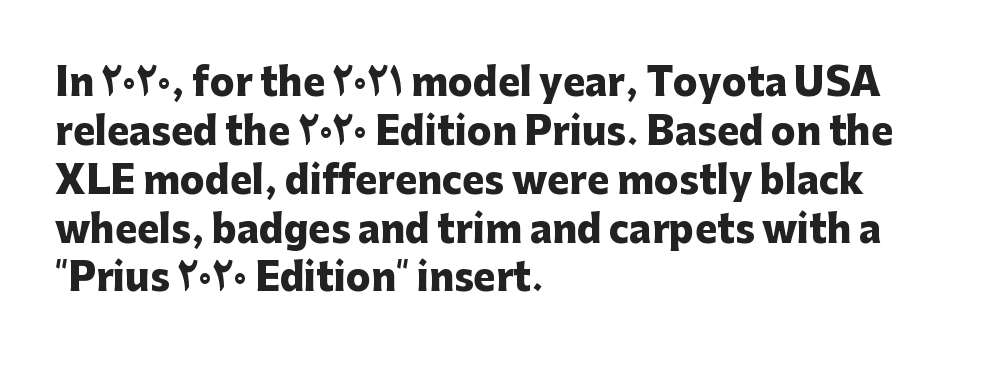
Q: Is the text bold? A: Yes.
Q: Is the text italic (slanted)? A: No, it is upright.
Q: Is the typeface a serif or a sans-serif typeface? A: Sans-serif.
Q: Is the text underlined? A: No.
Q: How is the paragraph aligned? A: Left-aligned.
Q: Is the spacing between letters normal or unusually wide? A: Normal.
Q: Is the spacing between lines tight, normal or loose? A: Normal.
Q: Width (condensed, normal, or wide)? A: Normal.
Q: Stroke contrast? A: Low.
Q: x-height? A: Medium.
Q: Monospaced? A: No.
